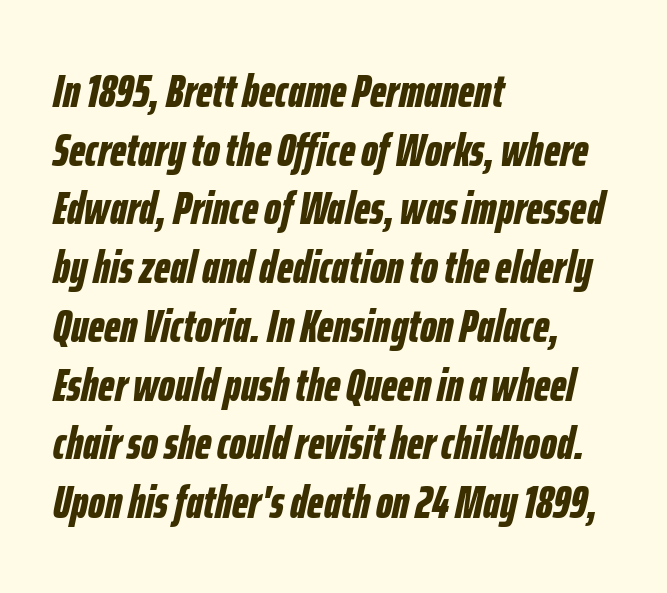
{"italic": "yes", "lean": "right", "slant_degrees": 12, "bold": "yes", "weight": "bold", "width": "condensed", "stroke_contrast": "low", "x_height": "medium", "monospaced": "no", "underline": "no", "align": "left", "line_spacing": "normal", "line_spacing_ratio": 1.25, "letter_spacing": "normal", "letter_spacing_em": 0.0, "glyph_px": 47}
